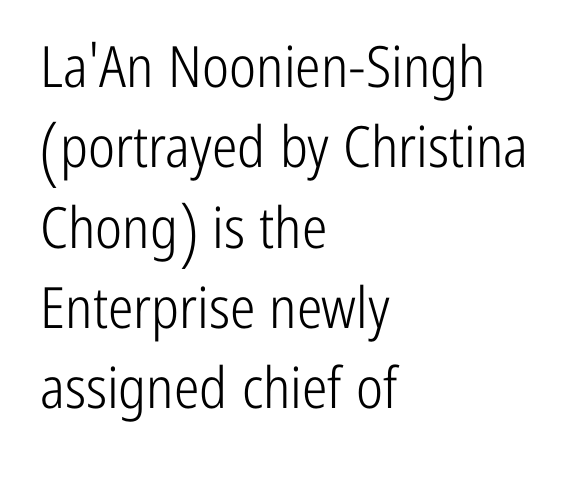
{"serif": "no", "italic": "no", "bold": "no", "weight": "light", "width": "condensed", "stroke_contrast": "low", "x_height": "medium", "monospaced": "no", "underline": "no", "align": "left", "line_spacing": "normal", "line_spacing_ratio": 1.41, "letter_spacing": "normal", "letter_spacing_em": 0.0, "glyph_px": 57}
